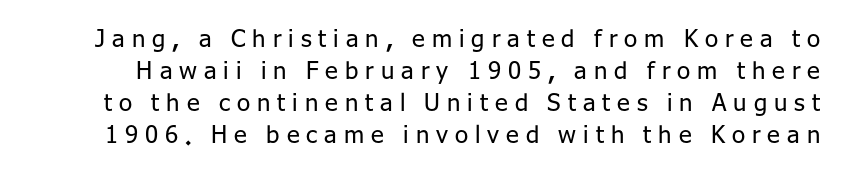
Q: Is the text bold? A: No.
Q: Is the text italic (slanted)? A: No, it is upright.
Q: Is the text underlined? A: No.
Q: Is the spacing between letters normal or unusually wide? A: Unusually wide.
Q: Is the spacing between lines tight, normal or loose? A: Normal.
